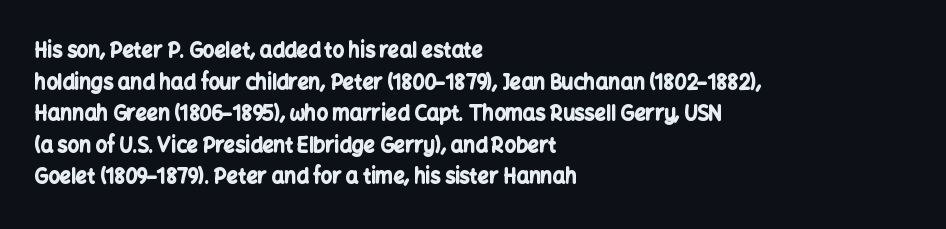
If you drew a line through each stem, it would be perfectly vertical. Nobody drew a line under any word here. A full-strength bold gives these letters their thick strokes. Honestly, the letter spacing is just normal — you wouldn't notice it. Left-aligned paragraph, ragged on the right.
